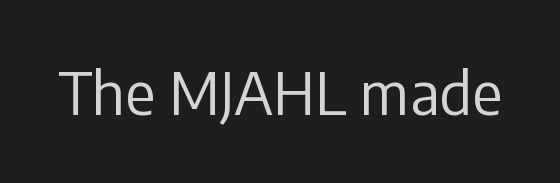
{"serif": "no", "italic": "no", "bold": "no", "weight": "regular", "width": "normal", "stroke_contrast": "low", "x_height": "medium", "monospaced": "no", "underline": "no", "letter_spacing": "normal", "letter_spacing_em": 0.0, "glyph_px": 58}
